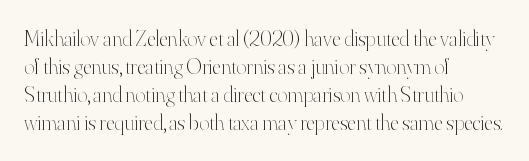
Q: Is the text bold? A: No.
Q: Is the text italic (slanted)? A: No, it is upright.
Q: Is the text underlined? A: No.
Q: How is the paragraph aligned? A: Left-aligned.
Q: Is the spacing between letters normal or unusually wide? A: Normal.
Q: Is the spacing between lines tight, normal or loose? A: Normal.
